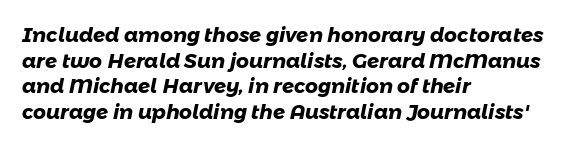
Check under the words: just untouched page. Each word holds together tightly as a unit, with standard inter-letter gaps. Its strokes are broad and dark, the hallmark of bold type. The designer left line spacing at the default. The passage is arranged the way most books set body copy — flush left.
